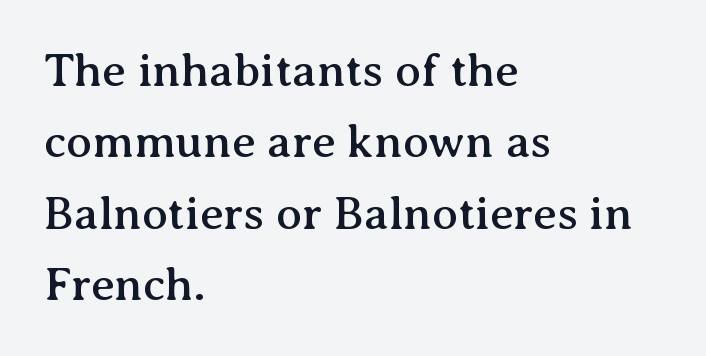
{"serif": "yes", "italic": "no", "width": "normal", "stroke_contrast": "medium", "x_height": "medium", "monospaced": "no", "underline": "no", "align": "left", "line_spacing": "normal", "line_spacing_ratio": 1.52, "letter_spacing": "normal", "letter_spacing_em": 0.0, "glyph_px": 47}
